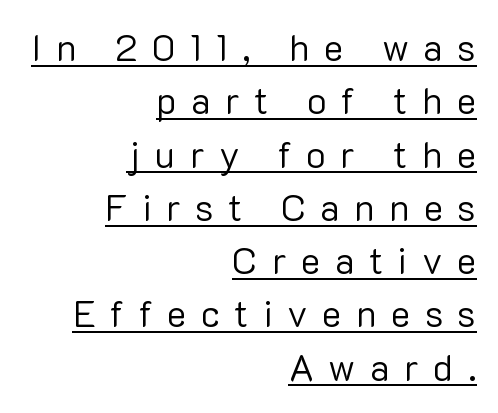
You could not count columns in this text — the font is proportionally spaced. Style check: upright. The string is rendered with underlining switched on. Is this a sans? Yes — the strokes have no serifs.
